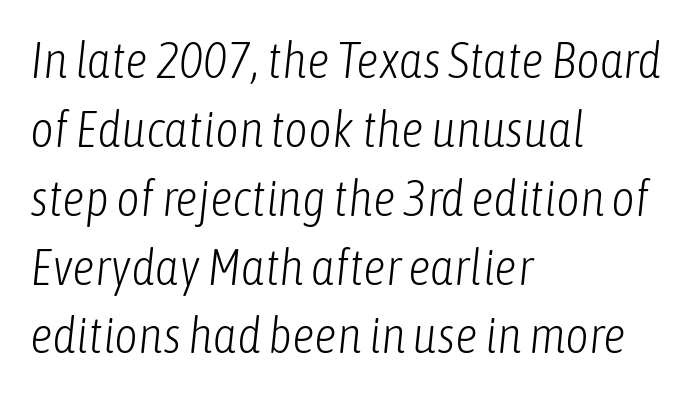
Q: Is the text bold? A: No.
Q: Is the text italic (slanted)? A: Yes, it leans right by about 6 degrees.
Q: Is the text underlined? A: No.
Q: How is the paragraph aligned? A: Left-aligned.
Q: Is the spacing between letters normal or unusually wide? A: Normal.
Q: Is the spacing between lines tight, normal or loose? A: Normal.
Q: Width (condensed, normal, or wide)? A: Condensed.
Q: Stroke contrast? A: Low.
Q: x-height? A: Medium.
Q: Monospaced? A: No.
